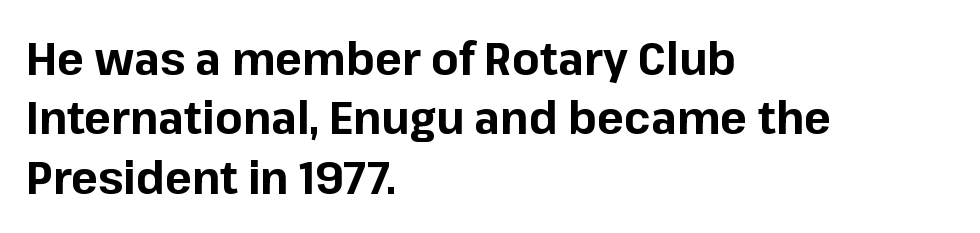
Q: Is the text bold? A: Yes.
Q: Is the text italic (slanted)? A: No, it is upright.
Q: Is the typeface a serif or a sans-serif typeface? A: Sans-serif.
Q: Is the text underlined? A: No.
Q: How is the paragraph aligned? A: Left-aligned.
Q: Is the spacing between letters normal or unusually wide? A: Normal.
Q: Is the spacing between lines tight, normal or loose? A: Normal.
Q: Width (condensed, normal, or wide)? A: Normal.
Q: Stroke contrast? A: Low.
Q: x-height? A: Medium.
Q: Monospaced? A: No.
